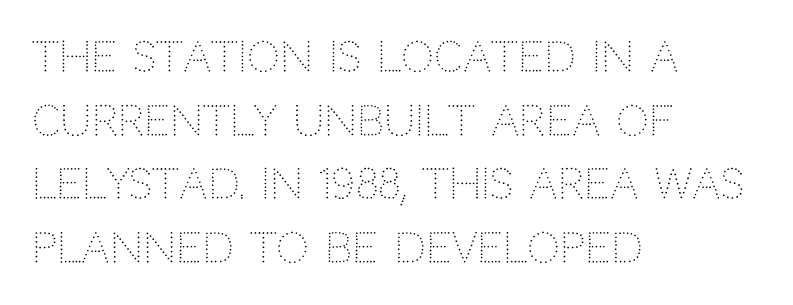
Stems here are at most as thick as an everyday book face. Check under the words: just untouched page. In CSS terms this would be text-align: left. One glance says typical: line gaps are just what's usual. The rendering uses natural spacing where letterforms have individual widths.
